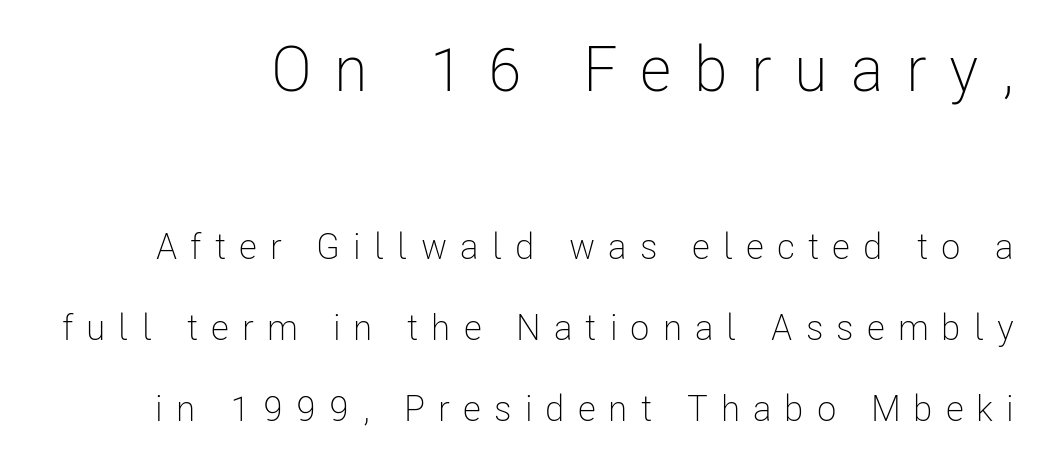
No letter is thick-stroked: the sample isn't bold. Does extra space separate the letters? Yes, quite a lot of it. Type without underlining. Proportional: the letters do not fall into vertical columns. In terms of posture, this sample is upright.
